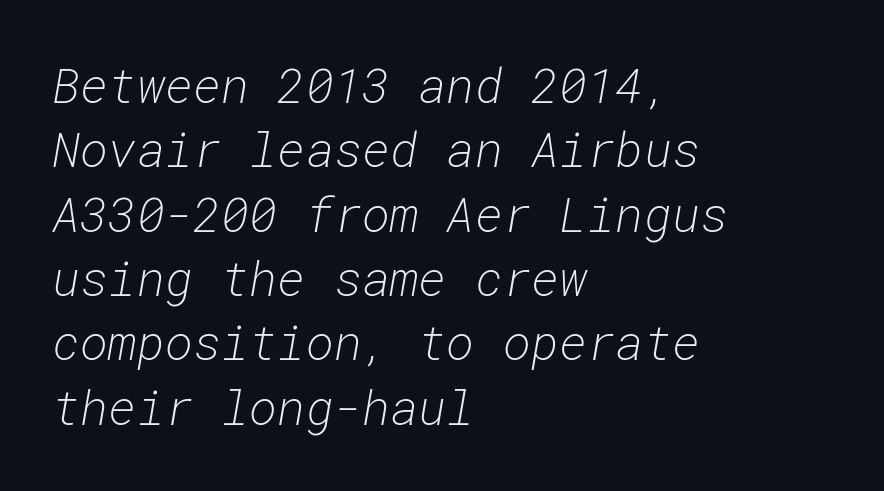
{"italic": "yes", "lean": "right", "slant_degrees": 10, "bold": "no", "weight": "light", "width": "normal", "stroke_contrast": "low", "x_height": "medium", "monospaced": "yes", "underline": "no", "align": "left", "line_spacing": "normal", "line_spacing_ratio": 1.34, "letter_spacing": "normal", "letter_spacing_em": 0.0, "glyph_px": 48}
